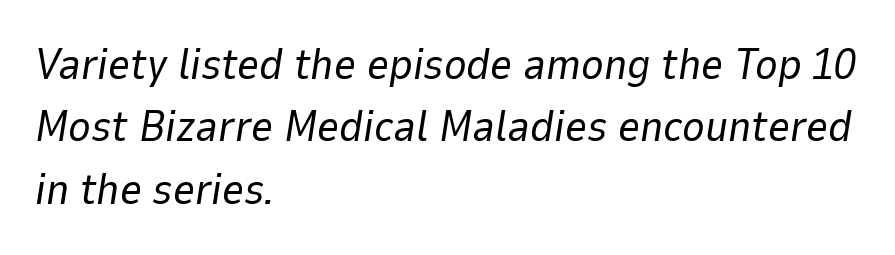
Nobody touched the tracking dial on this one. Each stroke keeps to a modest, everyday thickness or less. Summary of vertical rhythm: regular, with standard interline spacing. Would a proofreader flag this as italicized? Yes.
